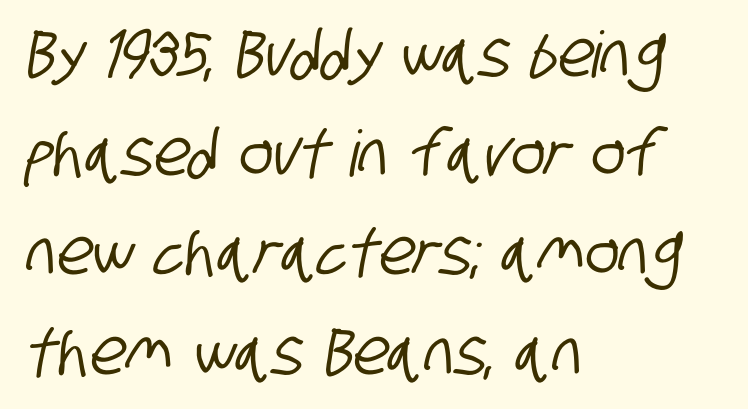
Stroke terminals: plain, sans-serif. The passage shown is not underscored anywhere. This sample keeps an unexceptional amount of space between lines. A typesetter would call this proportional, since set widths differ per character. In CSS terms this would be text-align: left.
